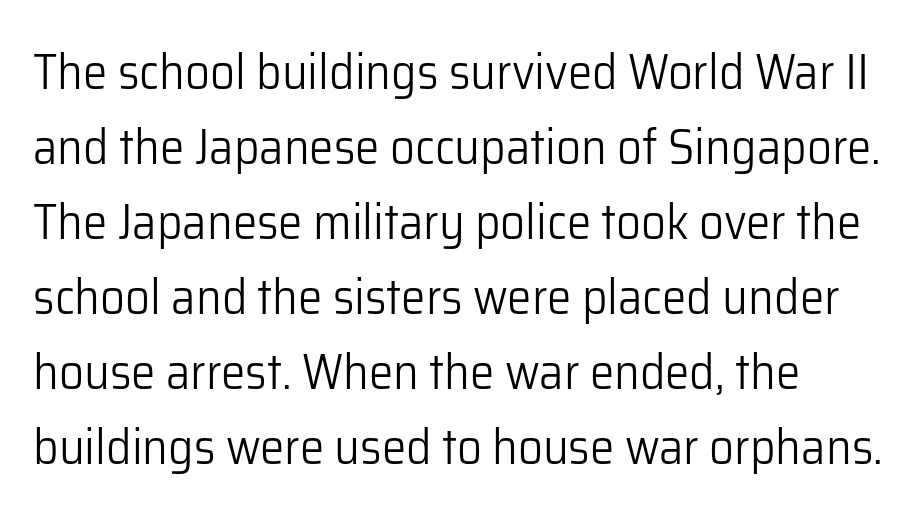
{"serif": "no", "italic": "no", "bold": "no", "weight": "light", "width": "normal", "stroke_contrast": "low", "x_height": "medium", "monospaced": "no", "underline": "no", "align": "left", "line_spacing": "normal", "line_spacing_ratio": 1.53, "letter_spacing": "normal", "letter_spacing_em": 0.0, "glyph_px": 49}
